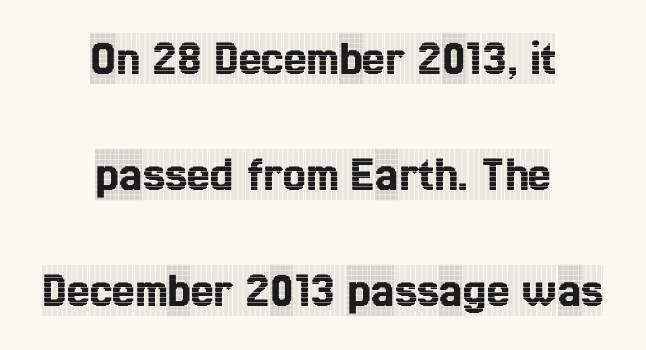
Upright lettering throughout. Each new line begins a long way beneath the previous one. Is the block centered? Yes — each line is placed symmetrically about the middle. The text was rendered using a seriffed face with decorative stroke endings.
